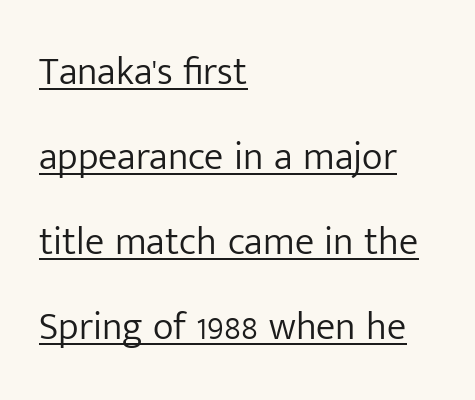
The image shows 39 px light sans-serif type, upright; set left-aligned, loose line spacing (2.18x), normal letter spacing, underlined; low stroke contrast and a medium x-height.
